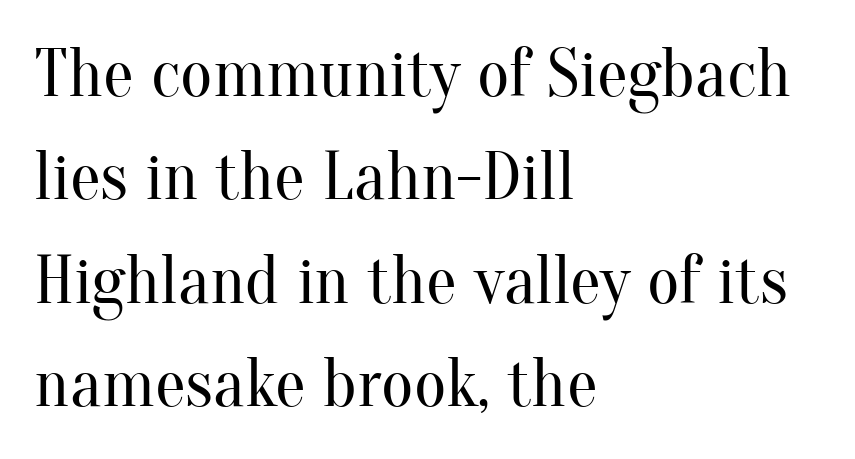
Upright lettering throughout. Small tapered or slab feet sit at the stroke ends, so this counts as serif. These lines are rendered in a variable-pitch font. Compared with a typical body face, this is equally light or lighter still.
